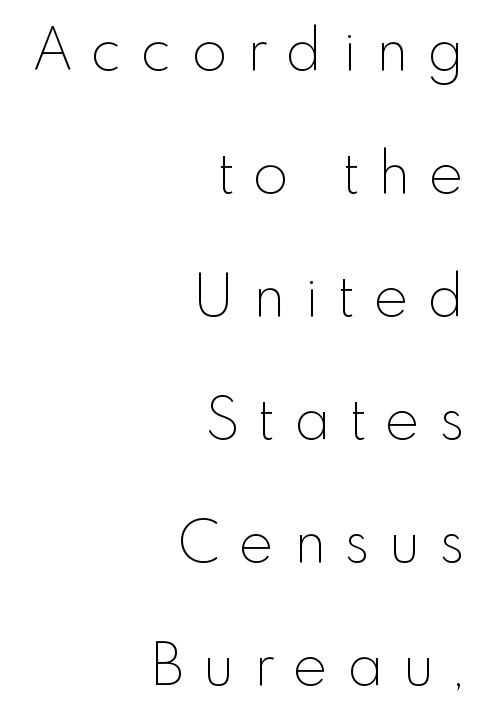
{"serif": "no", "italic": "no", "bold": "no", "weight": "thin", "width": "normal", "x_height": "small", "monospaced": "no", "underline": "no", "align": "right", "line_spacing": "loose", "line_spacing_ratio": 2.12, "letter_spacing": "wide", "letter_spacing_em": 0.34, "glyph_px": 58}
